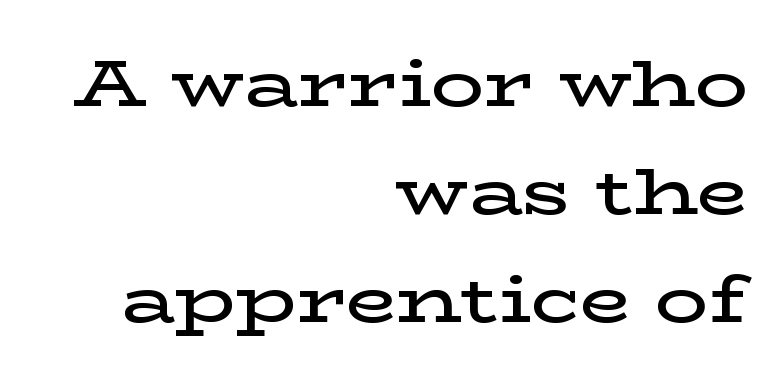
{"serif": "yes", "italic": "no", "bold": "semi", "weight": "semibold", "width": "wide", "stroke_contrast": "low", "x_height": "medium", "monospaced": "no", "underline": "no", "align": "right", "line_spacing": "normal", "line_spacing_ratio": 1.64, "letter_spacing": "normal", "letter_spacing_em": 0.0, "glyph_px": 66}
